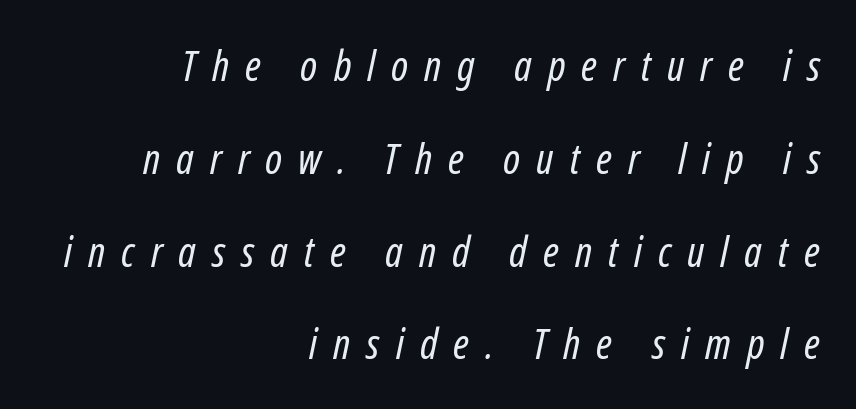
Q: Is the text bold? A: No.
Q: Is the text italic (slanted)? A: Yes, it leans right by about 12 degrees.
Q: Is the text underlined? A: No.
Q: How is the paragraph aligned? A: Right-aligned.
Q: Is the spacing between letters normal or unusually wide? A: Unusually wide.
Q: Is the spacing between lines tight, normal or loose? A: Loose.
Q: Width (condensed, normal, or wide)? A: Condensed.
Q: Stroke contrast? A: Low.
Q: x-height? A: Medium.
Q: Monospaced? A: No.
